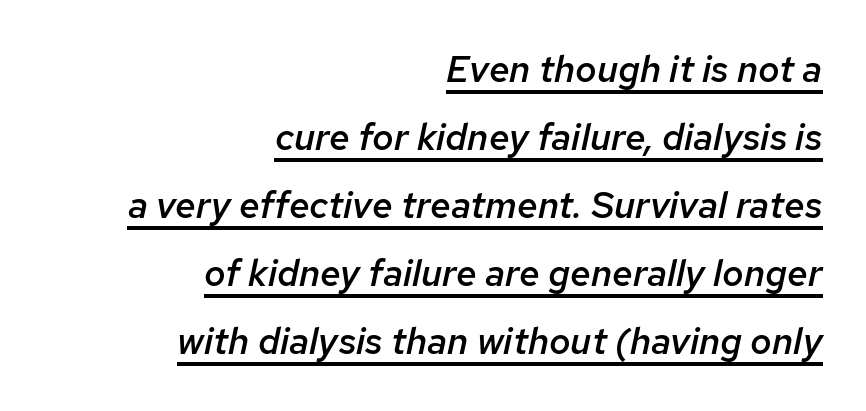
The image shows 37 px semibold type, italic (leaning right); set right-aligned, line spacing 1.84x, normal letter spacing, underlined; low stroke contrast and a medium x-height.
